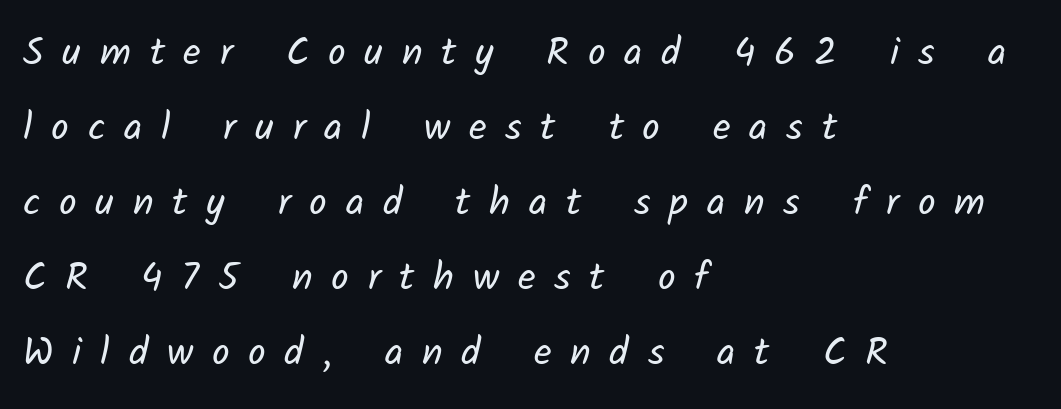
Q: Is the text bold? A: No.
Q: Is the typeface a serif or a sans-serif typeface? A: Sans-serif.
Q: Is the text underlined? A: No.
Q: How is the paragraph aligned? A: Left-aligned.
Q: Is the spacing between letters normal or unusually wide? A: Unusually wide.
Q: Is the spacing between lines tight, normal or loose? A: Loose.
Q: Width (condensed, normal, or wide)? A: Normal.
Q: Stroke contrast? A: Low.
Q: x-height? A: Medium.
Q: Monospaced? A: No.
